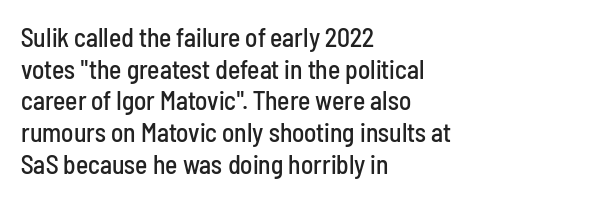
{"italic": "no", "underline": "no", "align": "left", "line_spacing_ratio": 1.22, "letter_spacing": "normal", "letter_spacing_em": 0.0, "glyph_px": 26}
